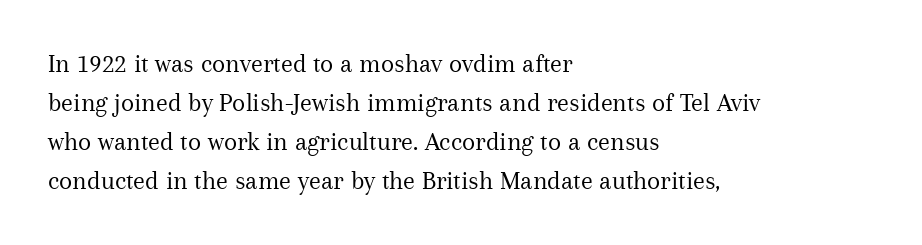
Default kerning and tracking; the words read as compact shapes. No heavy texture on the line: the type isn't bold. A roman cut, with each character standing at attention. Notice how the passage keeps a crisp vertical edge on the left only. Bare-footed words on every line.
